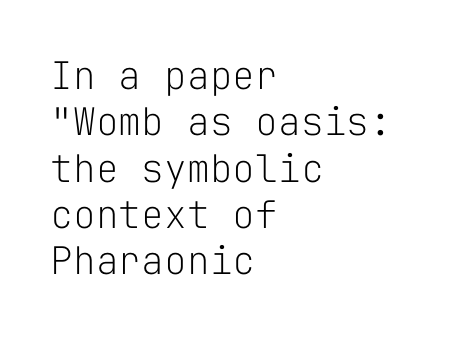
The image shows 38 px light sans-serif type, upright, monospaced; set left-aligned, line spacing 1.22x, normal letter spacing, not underlined; low stroke contrast and a medium x-height.
